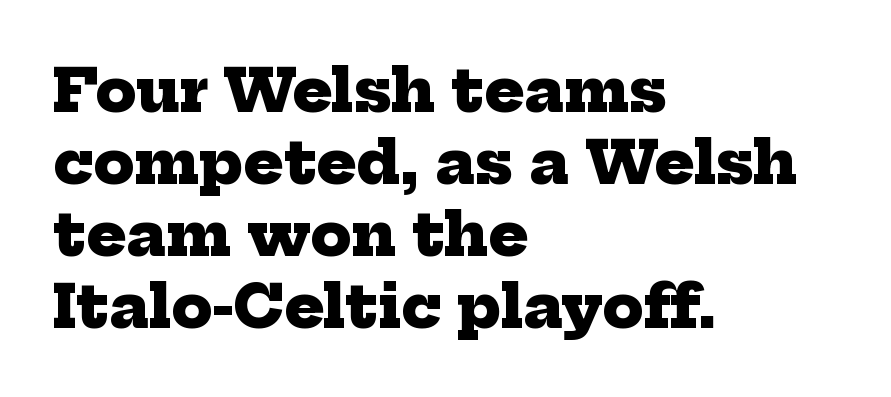
{"serif": "yes", "bold": "yes", "weight": "heavy", "width": "normal", "stroke_contrast": "low", "x_height": "medium", "monospaced": "no", "underline": "no", "align": "left", "line_spacing_ratio": 1.22, "letter_spacing": "normal", "letter_spacing_em": 0.0, "glyph_px": 59}
